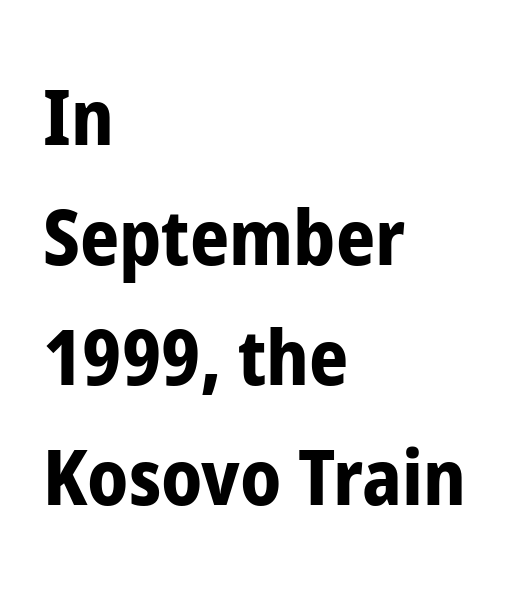
Q: Is the text bold? A: Yes.
Q: Is the text italic (slanted)? A: No, it is upright.
Q: Is the typeface a serif or a sans-serif typeface? A: Sans-serif.
Q: Is the text underlined? A: No.
Q: How is the paragraph aligned? A: Left-aligned.
Q: Is the spacing between letters normal or unusually wide? A: Normal.
Q: Is the spacing between lines tight, normal or loose? A: Normal.
Q: Width (condensed, normal, or wide)? A: Condensed.
Q: Stroke contrast? A: Low.
Q: x-height? A: Medium.
Q: Monospaced? A: No.
